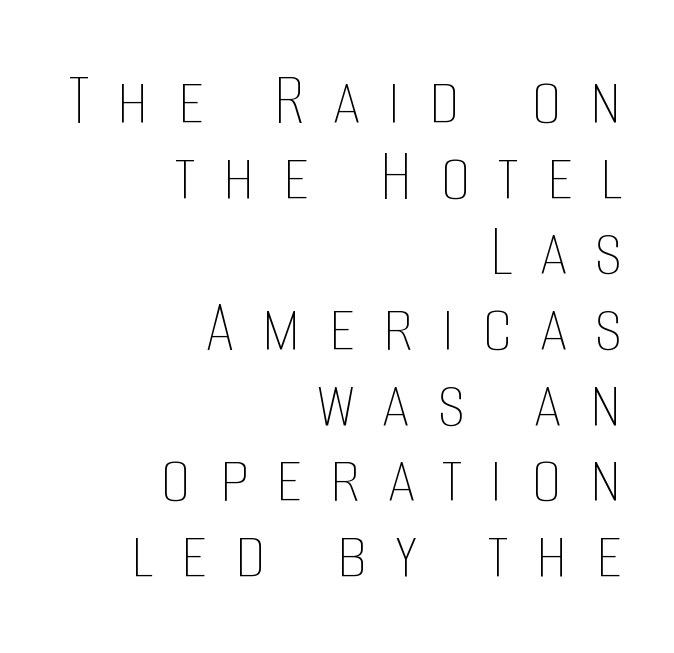
{"italic": "no", "bold": "no", "weight": "thin", "width": "condensed", "stroke_contrast": "low", "x_height": "large", "monospaced": "no", "underline": "no", "align": "right", "line_spacing": "tight", "line_spacing_ratio": 0.97, "letter_spacing": "wide", "letter_spacing_em": 0.35, "glyph_px": 78}
